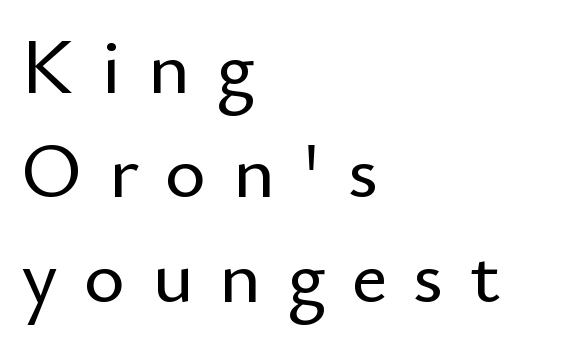
Bare-footed words on every line. In terms of leading, this rendering sits right in the middle. The horizontal fit of the characters is loose and conspicuously gappy. Each letter's strokes conclude bluntly, with no projecting serifs. A typesetter would call this proportional, since set widths differ per character. A roman cut, with each character standing at attention.
